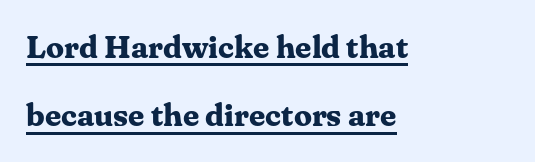
The rendering uses a bold face; every stroke is thick and dark. Classification — serif. Tracking value appears to be zero — textbook default spacing. The lines are quadded left.
